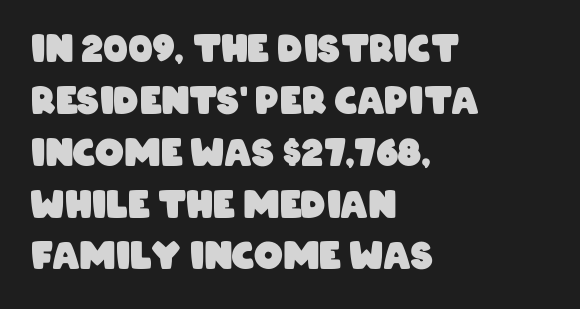
The image shows 36 px heavy, condensed sans-serif type; set left-aligned, normal line spacing (1.44x), normal letter spacing, not underlined; low stroke contrast and a large x-height.
